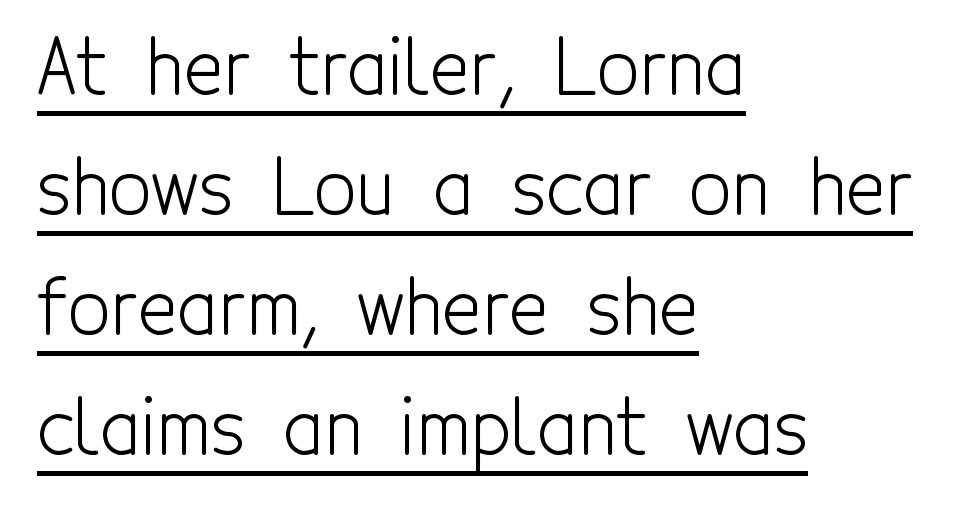
{"serif": "no", "italic": "no", "bold": "no", "weight": "light", "width": "condensed", "x_height": "medium", "monospaced": "no", "underline": "yes", "align": "left", "line_spacing": "normal", "line_spacing_ratio": 1.6, "letter_spacing": "normal", "letter_spacing_em": 0.0, "glyph_px": 75}
